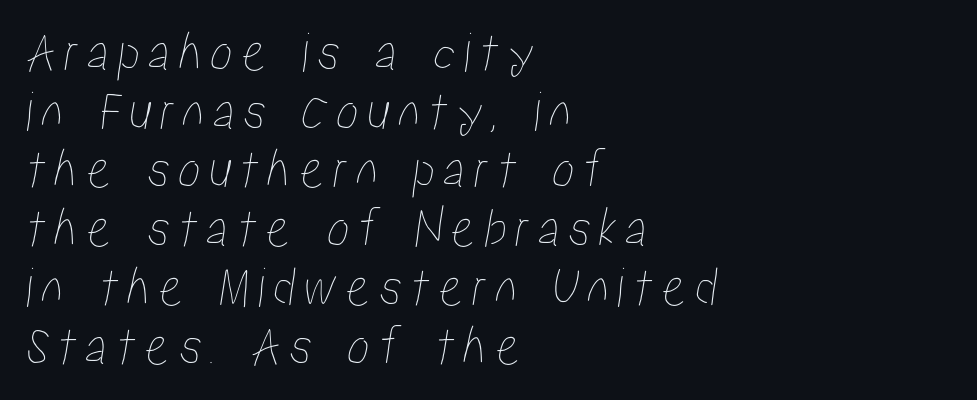
The image shows 57 px condensed type; set left-aligned, tight line spacing (1.03x), not underlined; low stroke contrast and a medium x-height.
